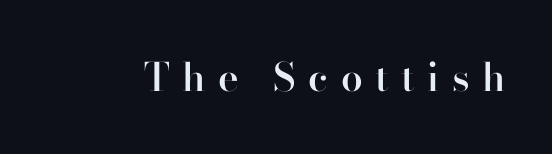
Stroke thickness is moderately raised; the sample reads as semibold. Letterform terminals end in serifs throughout the passage. Posture: vertical. How are the letters spaced? Widely, with obvious added tracking. Type without underlining.
